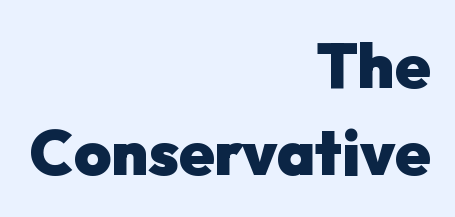
{"serif": "no", "italic": "no", "bold": "yes", "weight": "heavy", "width": "normal", "stroke_contrast": "low", "x_height": "medium", "monospaced": "no", "underline": "no", "align": "right", "line_spacing": "normal", "line_spacing_ratio": 1.38, "letter_spacing": "normal", "letter_spacing_em": 0.0, "glyph_px": 63}
